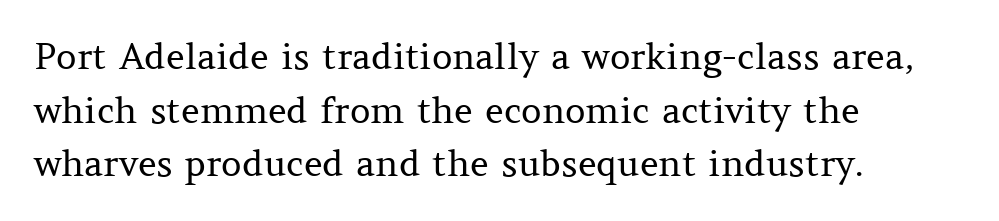
The image shows 36 px regular-weight serif type, upright; set left-aligned, normal line spacing (1.49x), normal letter spacing, not underlined; medium stroke contrast and a medium x-height.
